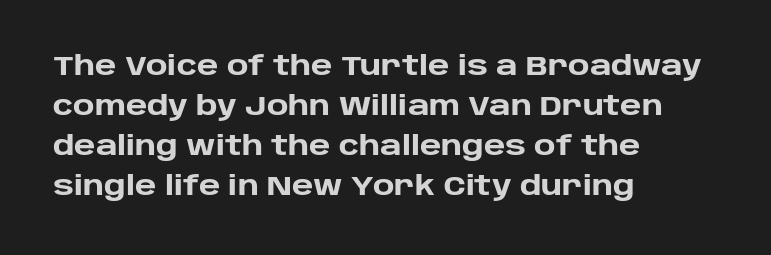
The image shows 27 px bold type, upright; set left-aligned, normal line spacing (1.48x), normal letter spacing, not underlined.
